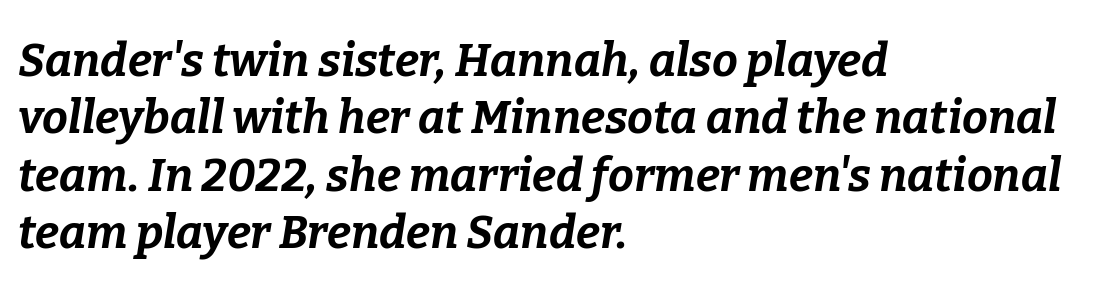
Q: Is the text bold? A: Yes.
Q: Is the text italic (slanted)? A: Yes, it leans right by about 9 degrees.
Q: Is the text underlined? A: No.
Q: How is the paragraph aligned? A: Left-aligned.
Q: Is the spacing between letters normal or unusually wide? A: Normal.
Q: Is the spacing between lines tight, normal or loose? A: Normal.
Q: Width (condensed, normal, or wide)? A: Normal.
Q: Stroke contrast? A: Low.
Q: x-height? A: Medium.
Q: Monospaced? A: No.
